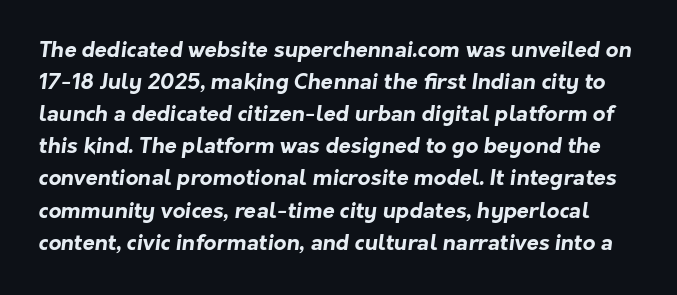
Q: Is the text bold? A: Yes.
Q: Is the text underlined? A: No.
Q: Is the spacing between letters normal or unusually wide? A: Normal.
Q: Is the spacing between lines tight, normal or loose? A: Normal.
